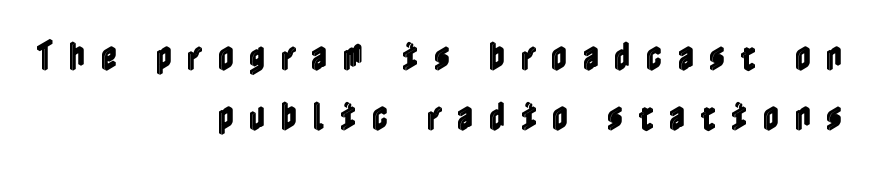
Ordinary non-slanted type is in use. Line ends are locked; line starts wander. Does extra space separate the letters? Yes, quite a lot of it. Descenders hang freely into open space.
